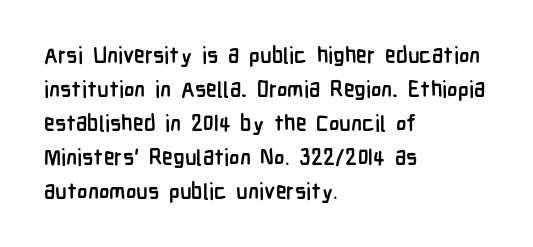
The image shows 22 px bold type, upright; set left-aligned, normal line spacing (1.54x), normal letter spacing, not underlined.
